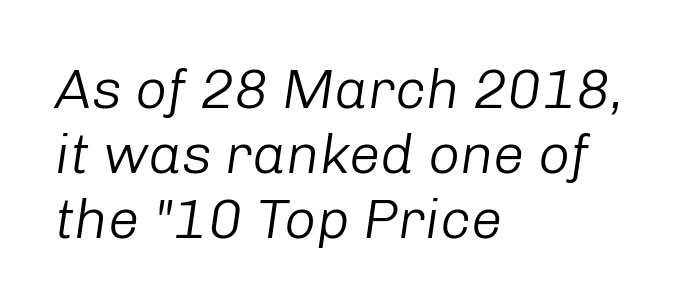
Q: Is the text bold? A: No.
Q: Is the text italic (slanted)? A: Yes, it leans right by about 8 degrees.
Q: Is the text underlined? A: No.
Q: How is the paragraph aligned? A: Left-aligned.
Q: Is the spacing between letters normal or unusually wide? A: Normal.
Q: Width (condensed, normal, or wide)? A: Normal.
Q: Stroke contrast? A: Low.
Q: x-height? A: Medium.
Q: Monospaced? A: No.
